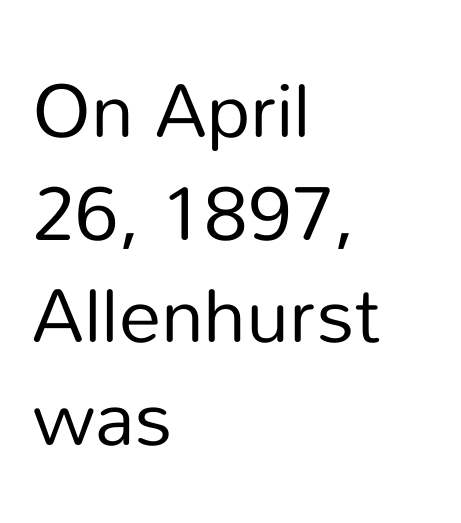
{"serif": "no", "italic": "no", "bold": "no", "weight": "regular", "width": "normal", "stroke_contrast": "low", "x_height": "medium", "monospaced": "no", "underline": "no", "align": "left", "line_spacing": "normal", "line_spacing_ratio": 1.35, "letter_spacing": "normal", "letter_spacing_em": 0.0, "glyph_px": 76}
